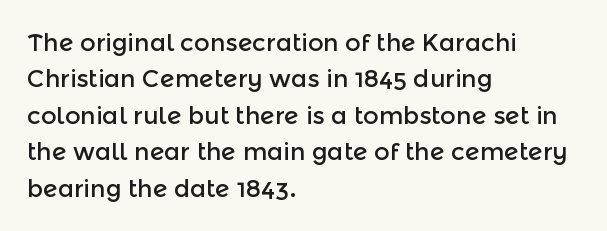
A normal amount of white space separates one row of letters from the next. Is there any slant? The stems are plumb. Nobody touched the tracking dial on this one. Quick note: underline off.
